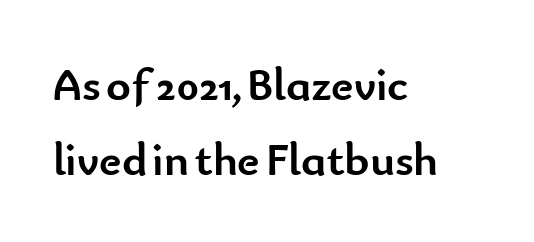
{"serif": "no", "italic": "no", "bold": "yes", "weight": "semibold", "width": "normal", "stroke_contrast": "low", "x_height": "small", "monospaced": "no", "underline": "no", "align": "left", "line_spacing": "normal", "line_spacing_ratio": 1.59, "letter_spacing": "normal", "letter_spacing_em": 0.0, "glyph_px": 47}
